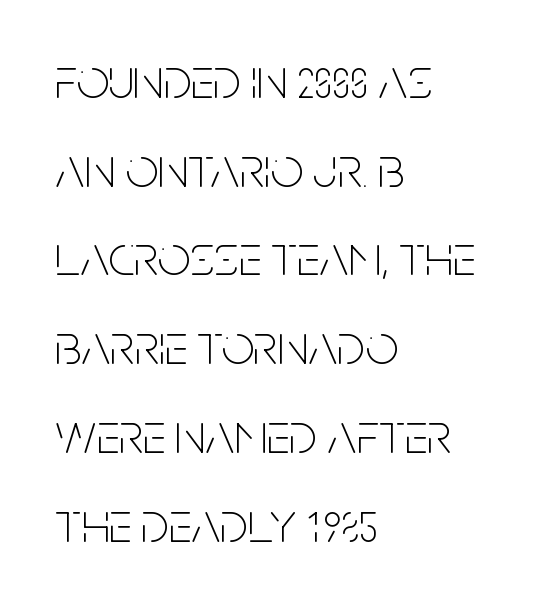
This is not heavy type; no bold has been used. The foot of each line stays bare and open. Short and long lines alike share a common starting point at left. Spacing verdict: proportional, widths tailored to each character. Every character sits straight up, as roman type does. Is the letter spacing exaggerated? No — it looks like the ordinary default.
